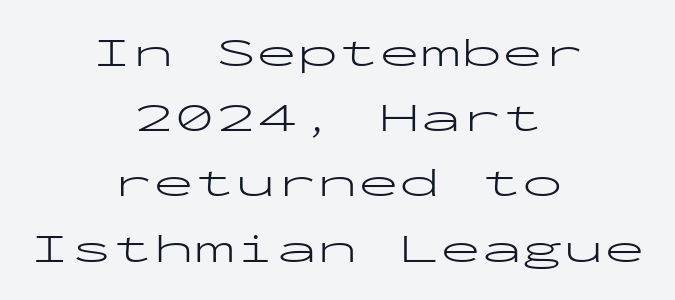
The image shows 41 px light, wide sans-serif type, upright, monospaced; set centered, normal line spacing (1.59x), normal letter spacing, not underlined; low stroke contrast and a medium x-height.
